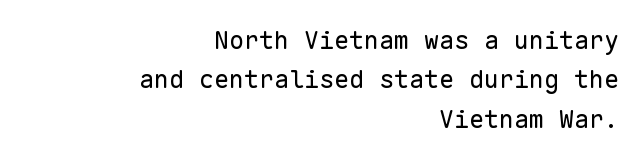
Just letters on the line, the space beneath them empty. The passage shown is not bold in any degree. A typesetter would mark this as roman, not italic. Quick note: interline space is typical.
